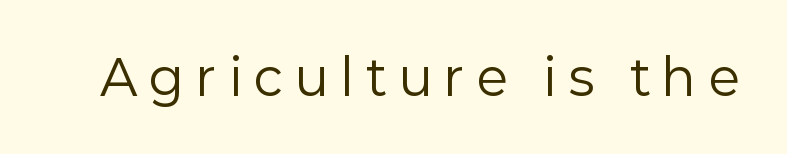
The image shows 49 px regular-weight sans-serif type, upright; set unusually wide letter spacing (+0.26 em), not underlined; low stroke contrast and a medium x-height.
